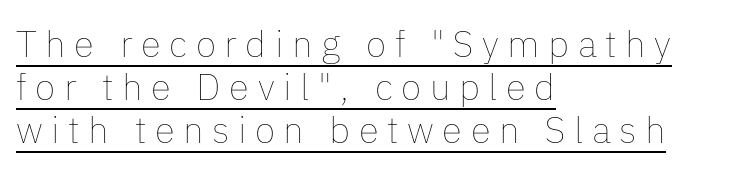
{"italic": "no", "bold": "no", "weight": "thin", "width": "normal", "stroke_contrast": "low", "x_height": "medium", "monospaced": "no", "underline": "yes", "align": "left", "line_spacing_ratio": 1.16, "letter_spacing": "wide", "letter_spacing_em": 0.23, "glyph_px": 37}
